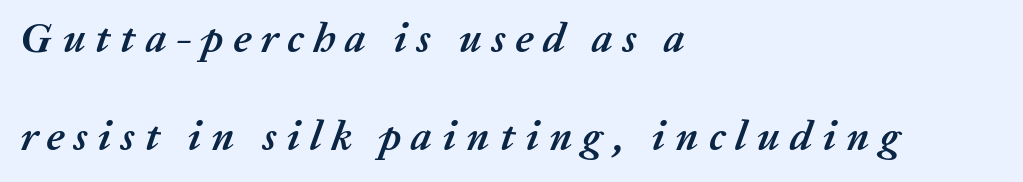
{"italic": "yes", "lean": "right", "slant_degrees": 20, "bold": "yes", "weight": "semibold", "width": "normal", "stroke_contrast": "medium", "x_height": "medium", "monospaced": "no", "underline": "no", "align": "left", "line_spacing": "loose", "line_spacing_ratio": 2.34, "letter_spacing": "wide", "letter_spacing_em": 0.23, "glyph_px": 42}
